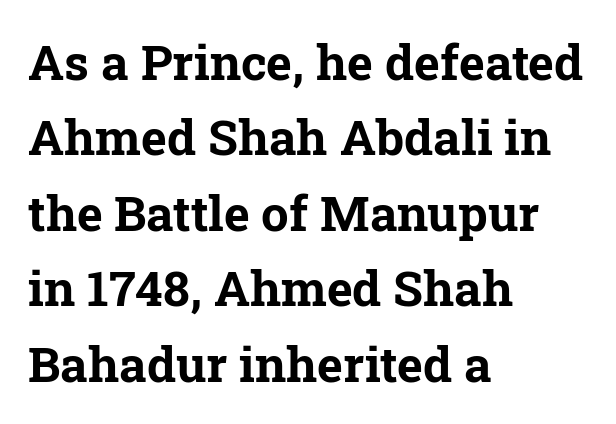
The image shows 49 px bold serif type, upright; set left-aligned, normal line spacing (1.54x), normal letter spacing, not underlined; low stroke contrast and a medium x-height.
